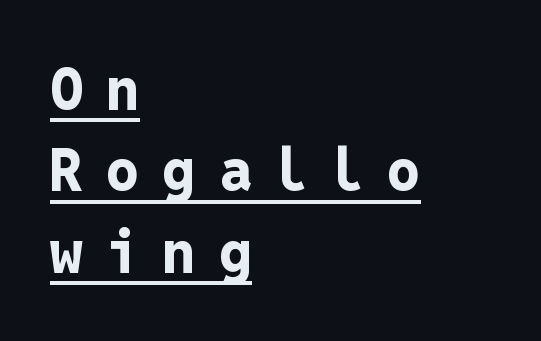
{"serif": "no", "italic": "no", "bold": "yes", "weight": "bold", "width": "normal", "stroke_contrast": "low", "x_height": "medium", "monospaced": "yes", "underline": "yes", "align": "left", "line_spacing": "normal", "line_spacing_ratio": 1.38, "letter_spacing": "wide", "letter_spacing_em": 0.39, "glyph_px": 59}
